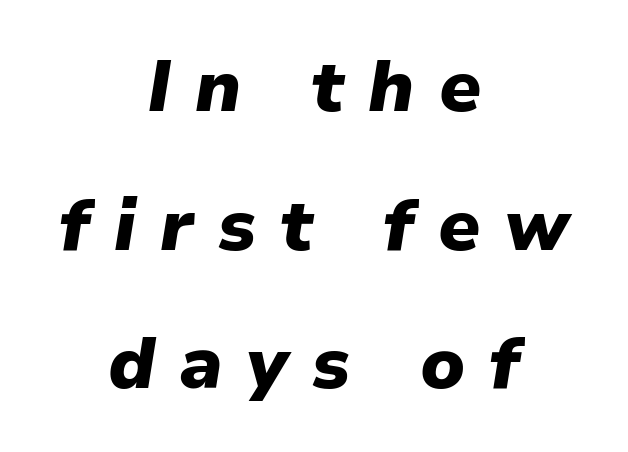
The image shows 73 px heavy type, italic (leaning right); set centered, loose line spacing (1.9x), unusually wide letter spacing (+0.33 em), not underlined; low stroke contrast and a medium x-height.
